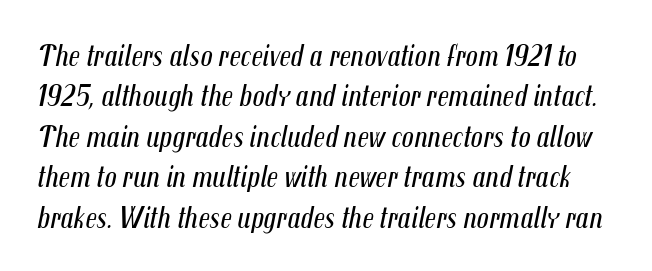
Q: Is the text bold? A: No.
Q: Is the text italic (slanted)? A: Yes, it leans right by about 12 degrees.
Q: Is the text underlined? A: No.
Q: Is the spacing between letters normal or unusually wide? A: Normal.
Q: Is the spacing between lines tight, normal or loose? A: Normal.
Q: Width (condensed, normal, or wide)? A: Condensed.
Q: Stroke contrast? A: Medium.
Q: x-height? A: Medium.
Q: Monospaced? A: No.
